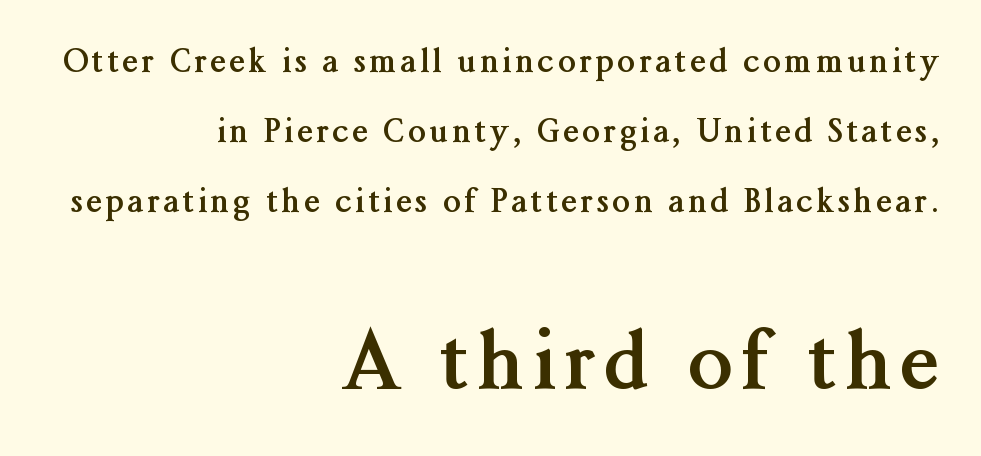
The passage is arranged like a letterhead date or caption credit — flush right. The face used here is seriffed, in the tradition of book romans. Interline gaps are noticeably wide in this sample. The block sitting lower on the canvas is the one with enlarged characters.
